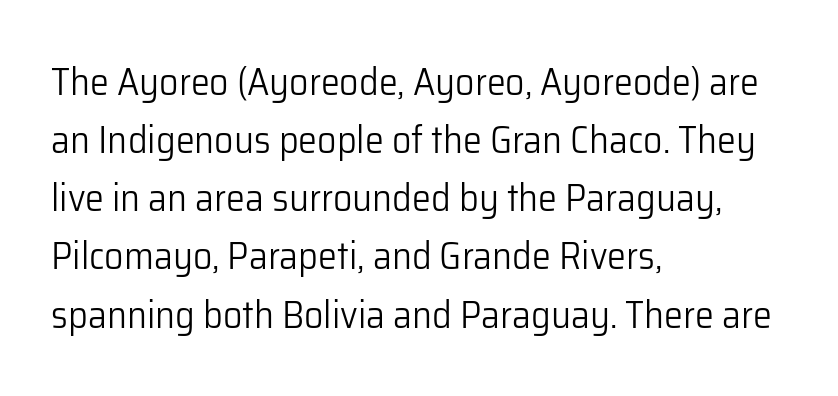
{"serif": "no", "italic": "no", "bold": "no", "weight": "light", "width": "normal", "stroke_contrast": "low", "x_height": "medium", "monospaced": "no", "underline": "no", "align": "left", "line_spacing": "normal", "line_spacing_ratio": 1.53, "letter_spacing": "normal", "letter_spacing_em": 0.0, "glyph_px": 38}
